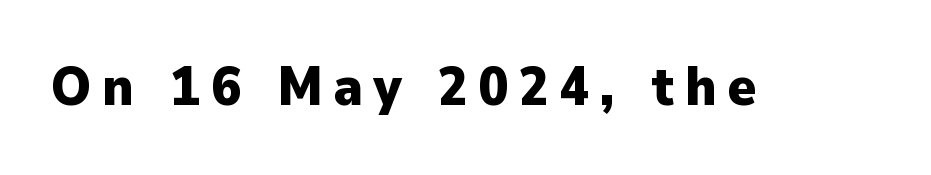
{"serif": "no", "italic": "no", "bold": "yes", "weight": "heavy", "width": "normal", "stroke_contrast": "low", "x_height": "medium", "monospaced": "no", "underline": "no", "letter_spacing": "wide", "letter_spacing_em": 0.2, "glyph_px": 54}
